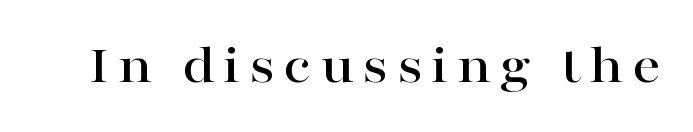
Q: Is the text italic (slanted)? A: No, it is upright.
Q: Is the typeface a serif or a sans-serif typeface? A: Serif.
Q: Is the text underlined? A: No.
Q: Width (condensed, normal, or wide)? A: Wide.
Q: Stroke contrast? A: High.
Q: x-height? A: Medium.
Q: Monospaced? A: No.
